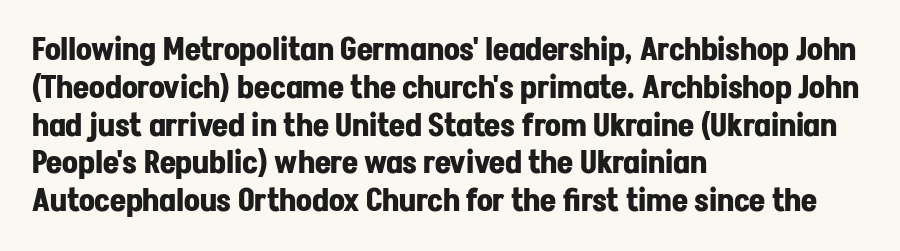
The passage shown has conventional tracking throughout. Note: no serifs on the glyphs. Every row of glyphs begins at an identical x-position on the left. Each row of text sits above clean, open space.
